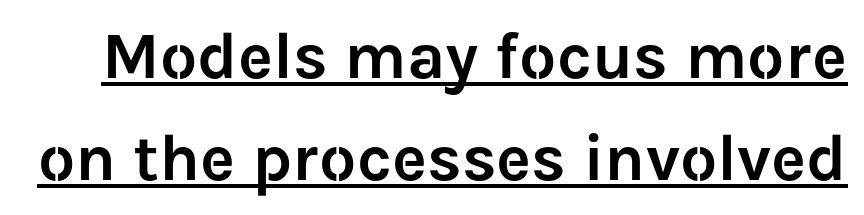
The image shows 66 px sans-serif type, upright; set normal line spacing (1.55x), normal letter spacing, underlined; low stroke contrast and a medium x-height.
